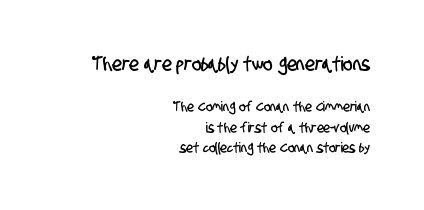
The image shows 20 px text type; set right-aligned, normal line spacing (1.46x), normal letter spacing, not underlined; the first (top) block is 1.43x larger.
